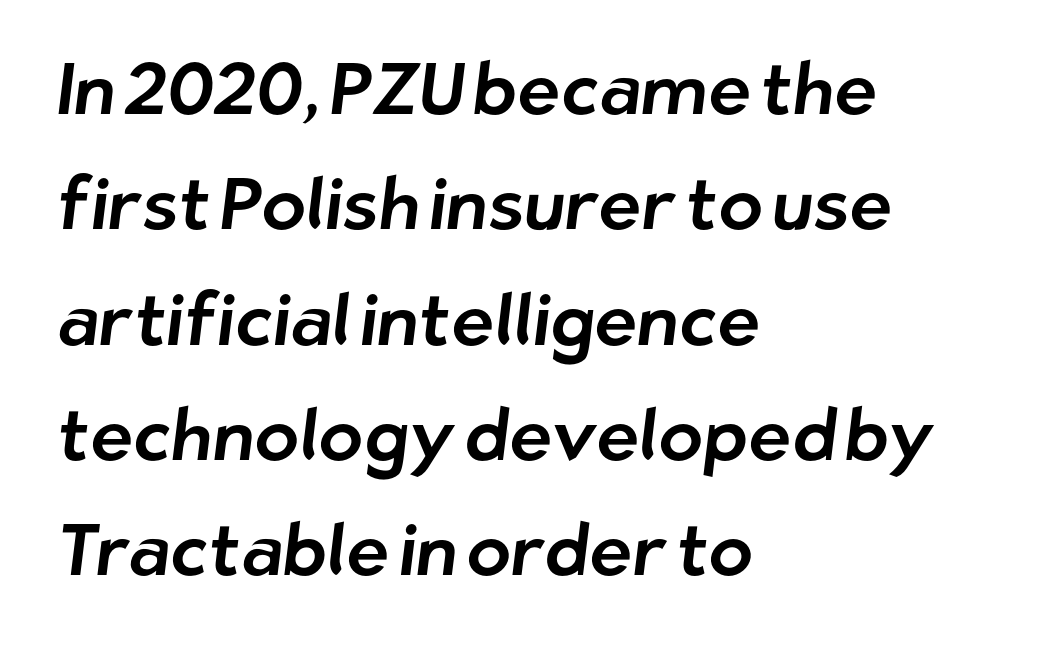
The image shows 73 px sans-serif type; set left-aligned, normal line spacing (1.58x), normal letter spacing, not underlined; low stroke contrast and a medium x-height.
